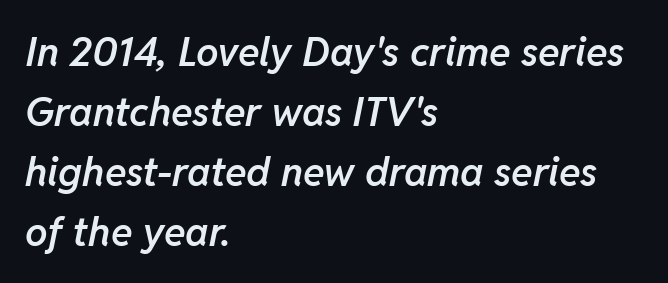
Q: Is the text bold? A: Semi-bold.
Q: Is the text italic (slanted)? A: Yes, it leans right by about 11 degrees.
Q: Is the text underlined? A: No.
Q: How is the paragraph aligned? A: Left-aligned.
Q: Is the spacing between letters normal or unusually wide? A: Normal.
Q: Is the spacing between lines tight, normal or loose? A: Normal.
Q: Width (condensed, normal, or wide)? A: Normal.
Q: Stroke contrast? A: Low.
Q: x-height? A: Medium.
Q: Monospaced? A: No.
